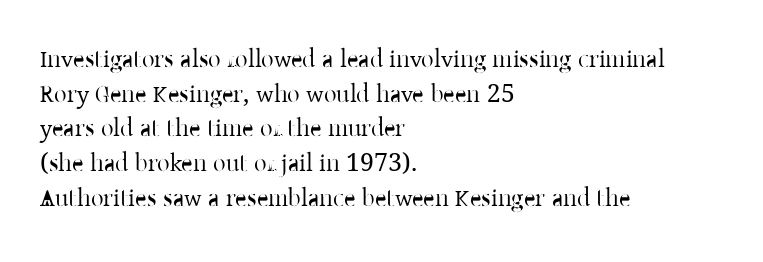
The letters stand straight up with perfectly vertical stems. The typesetter chose a ragged-right arrangement here. What's the leading like? Ordinary, nothing unusual. Nothing unusual about the tracking: characters are spaced as the font intends. Is the stroke heavy? The answer is a plain regular-or-lighter.
